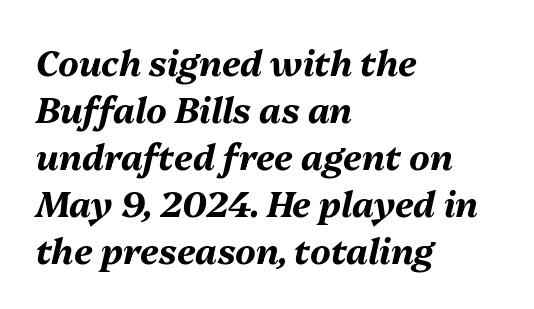
Typesetter's note: full bold, strokes at maximum text heaviness. The tracking reads as untouched default to a designer's eye. The rendering uses natural spacing where letterforms have individual widths. The space between consecutive lines is moderate. Line beginnings align vertically; line endings do not.
